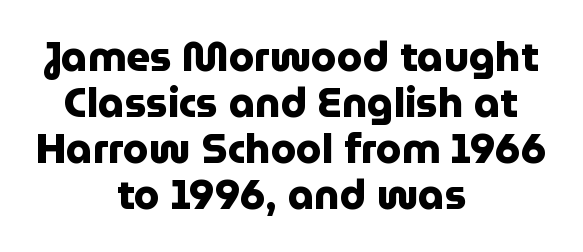
Q: Is the text bold? A: Yes.
Q: Is the text italic (slanted)? A: No, it is upright.
Q: Is the typeface a serif or a sans-serif typeface? A: Sans-serif.
Q: Is the text underlined? A: No.
Q: How is the paragraph aligned? A: Centered.
Q: Is the spacing between letters normal or unusually wide? A: Normal.
Q: Is the spacing between lines tight, normal or loose? A: Tight.
Q: Width (condensed, normal, or wide)? A: Normal.
Q: Stroke contrast? A: Low.
Q: x-height? A: Medium.
Q: Monospaced? A: No.
